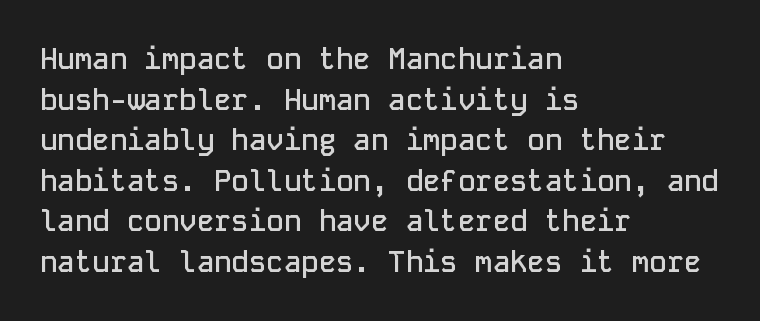
{"serif": "no", "italic": "no", "bold": "semi", "weight": "semibold", "width": "normal", "stroke_contrast": "low", "x_height": "medium", "monospaced": "yes", "underline": "no", "align": "left", "line_spacing": "normal", "line_spacing_ratio": 1.4, "letter_spacing": "normal", "letter_spacing_em": 0.0, "glyph_px": 29}
